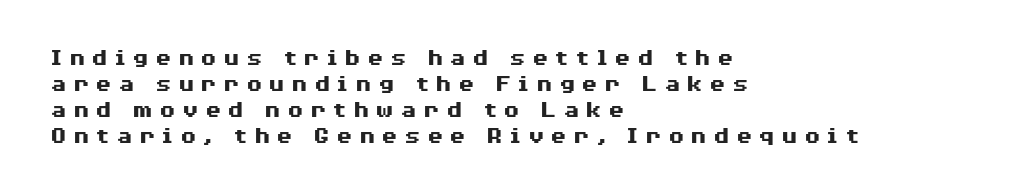
The image shows 24 px bold type, upright; set left-aligned, tight line spacing (1.08x), unusually wide letter spacing (+0.25 em), not underlined.
